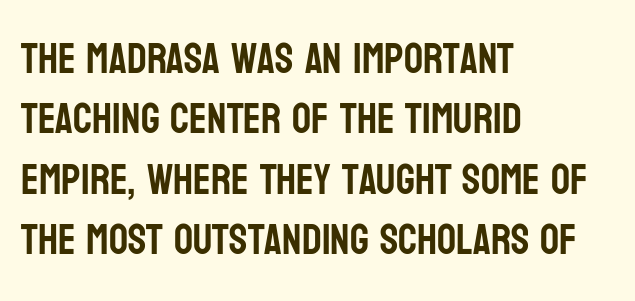
{"serif": "no", "italic": "no", "width": "condensed", "stroke_contrast": "low", "x_height": "large", "monospaced": "no", "underline": "no", "align": "left", "line_spacing": "normal", "line_spacing_ratio": 1.44, "letter_spacing": "normal", "letter_spacing_em": 0.0, "glyph_px": 42}
